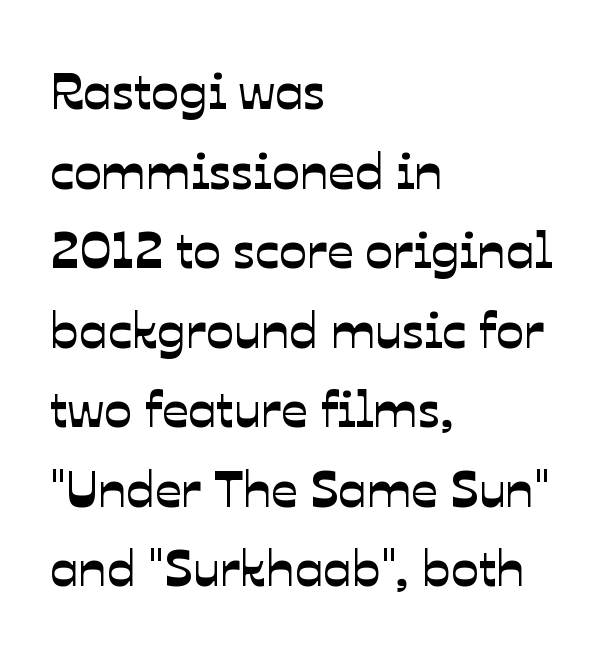
{"serif": "no", "width": "normal", "stroke_contrast": "low", "x_height": "medium", "monospaced": "no", "underline": "no", "align": "left", "line_spacing": "normal", "line_spacing_ratio": 1.53, "letter_spacing": "normal", "letter_spacing_em": 0.0, "glyph_px": 52}
